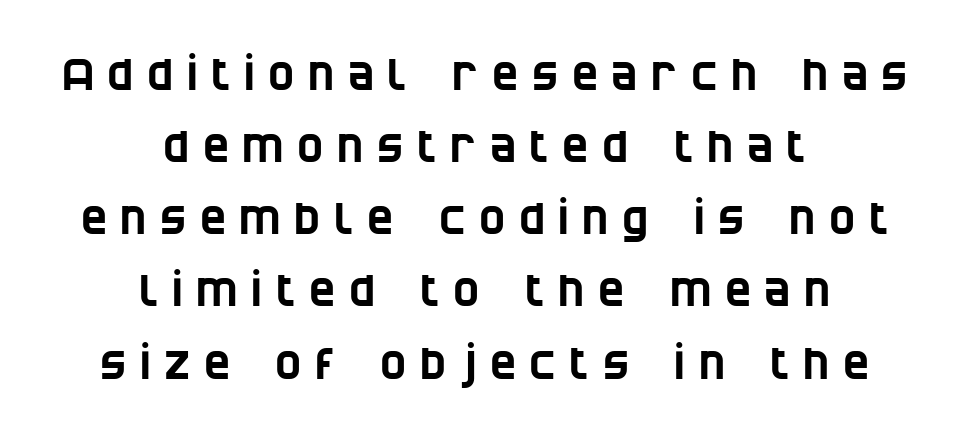
Q: Is the typeface a serif or a sans-serif typeface? A: Sans-serif.
Q: Is the text underlined? A: No.
Q: How is the paragraph aligned? A: Centered.
Q: Is the spacing between letters normal or unusually wide? A: Unusually wide.
Q: Is the spacing between lines tight, normal or loose? A: Normal.
Q: Width (condensed, normal, or wide)? A: Condensed.
Q: Stroke contrast? A: Low.
Q: x-height? A: Large.
Q: Monospaced? A: No.
